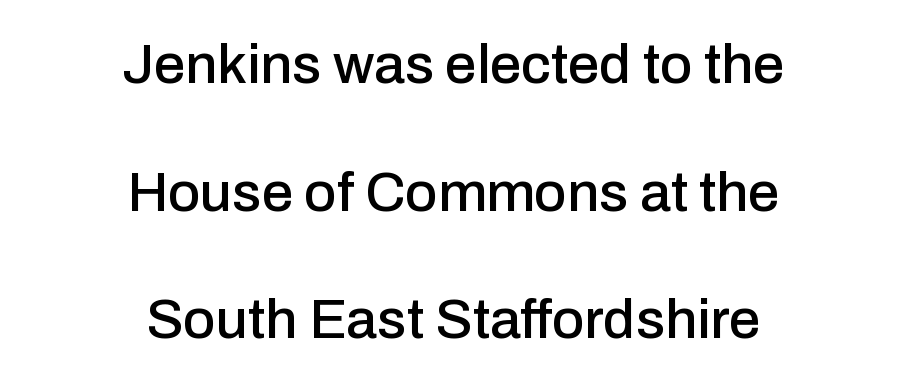
{"serif": "no", "italic": "no", "width": "normal", "stroke_contrast": "low", "x_height": "medium", "monospaced": "no", "underline": "no", "align": "center", "line_spacing": "loose", "line_spacing_ratio": 2.28, "letter_spacing": "normal", "letter_spacing_em": 0.0, "glyph_px": 56}
